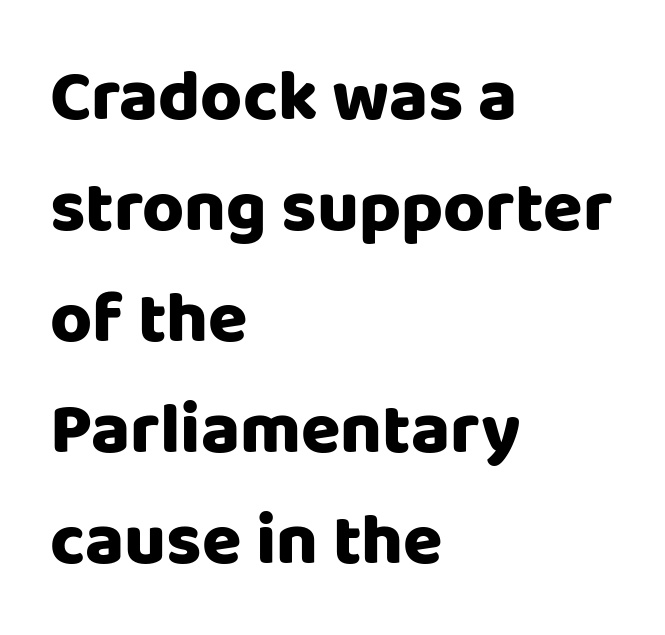
Examine the stroke ends and you'll find no serifs. These lines are rendered in a variable-pitch font. The rendering keeps characters at their native spacing. Caption: multi-line text, flush left, ragged right. This sample keeps an unexceptional amount of space between lines.
